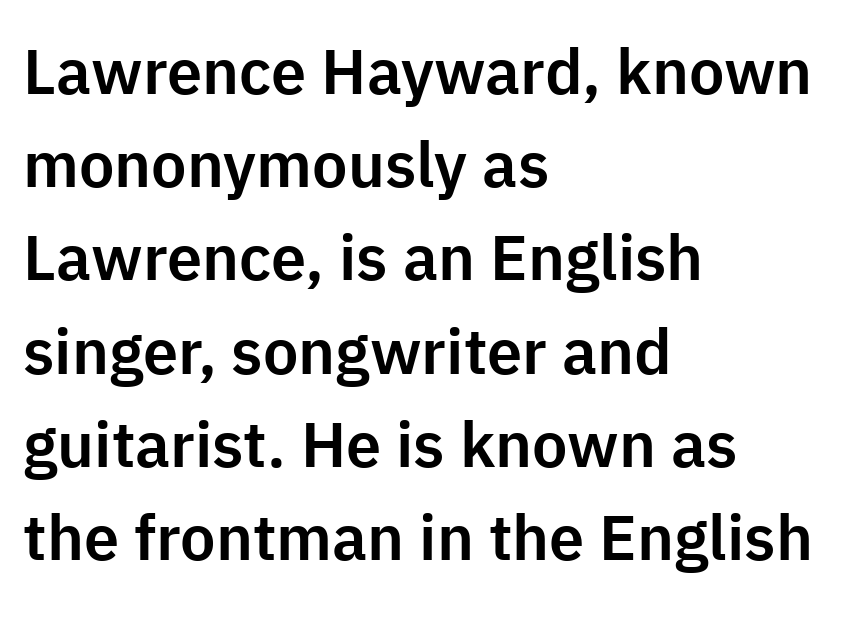
A sans-serif font was chosen for this passage. Bare-footed words on every line. Is this a fixed-width face? No — the glyphs have proportional, varying widths. Characters follow at the spacing the type designer built in.
